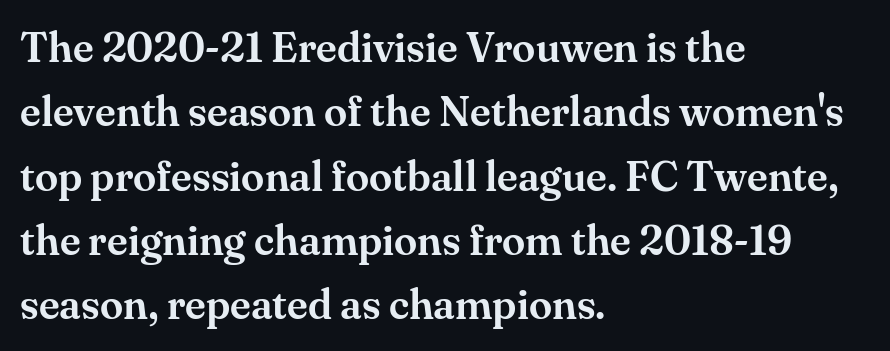
These lines are composed in type with serifs. Is the block centered? No — it sits flush against the left margin. Every character sits straight up, as roman type does. Character widths vary here, with narrow letters taking less room than wide ones. Whoever set this chose a conventional vertical rhythm.
